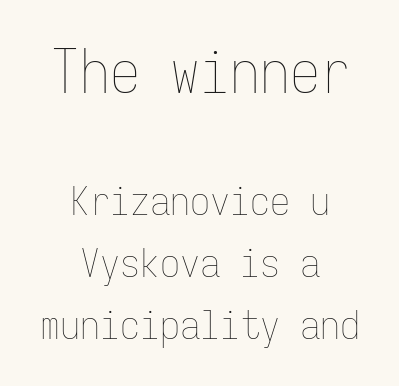
Q: Is the text bold? A: No.
Q: Is the text italic (slanted)? A: No, it is upright.
Q: Is the text underlined? A: No.
Q: How is the paragraph aligned? A: Centered.
Q: Is the spacing between letters normal or unusually wide? A: Normal.
Q: Is the spacing between lines tight, normal or loose? A: Normal.
Q: Which block of text is set in a larger size, the first (top) or the second (bottom)? A: The first (top) one.
Q: Width (condensed, normal, or wide)? A: Condensed.
Q: Stroke contrast? A: Low.
Q: x-height? A: Medium.
Q: Monospaced? A: Yes.
